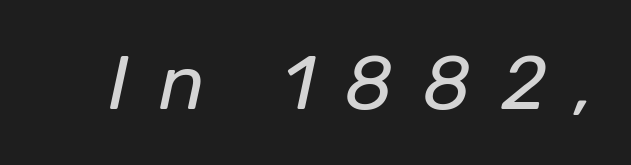
{"italic": "yes", "lean": "right", "slant_degrees": 12, "bold": "no", "weight": "regular", "width": "normal", "stroke_contrast": "low", "x_height": "medium", "monospaced": "no", "underline": "no", "letter_spacing": "wide", "letter_spacing_em": 0.39, "glyph_px": 76}
